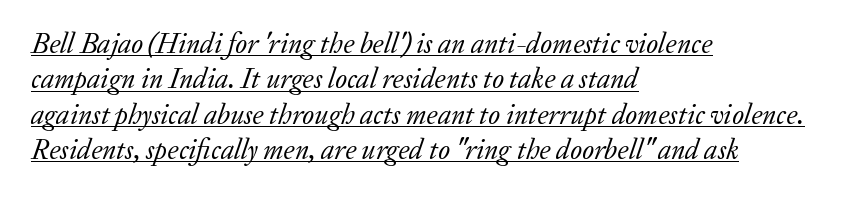
Varying glyph widths throughout — classic text-font behaviour. The lettering tilts uniformly, giving the passage an italic look. Serif or sans? Serif — the stroke terminals have little feet. The words here are underlined.
